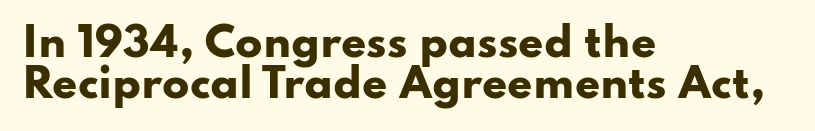
Q: Is the text bold? A: Yes.
Q: Is the text italic (slanted)? A: No, it is upright.
Q: Is the typeface a serif or a sans-serif typeface? A: Sans-serif.
Q: Is the text underlined? A: No.
Q: How is the paragraph aligned? A: Left-aligned.
Q: Is the spacing between letters normal or unusually wide? A: Normal.
Q: Is the spacing between lines tight, normal or loose? A: Tight.
Q: Width (condensed, normal, or wide)? A: Wide.
Q: Stroke contrast? A: Low.
Q: x-height? A: Small.
Q: Monospaced? A: No.
